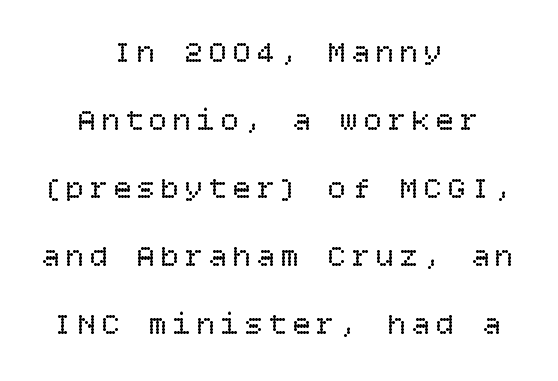
The image shows 31 px regular-weight type, upright; set centered, loose line spacing (2.19x), not underlined; low stroke contrast and a large x-height.
